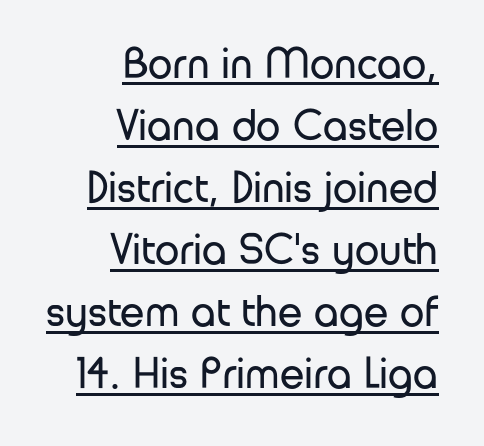
These lines are rendered in a variable-pitch font. Caption: standard tracking, unaltered. These lines were composed using upright roman letters. The line-height multiplier appears to be the usual default. Does the type have serifs? No, each stem ends abruptly.
